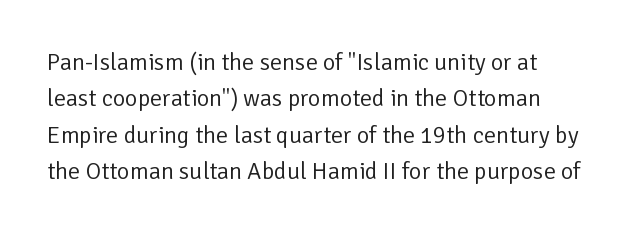
Q: Is the text bold? A: No.
Q: Is the text italic (slanted)? A: No, it is upright.
Q: Is the text underlined? A: No.
Q: Is the spacing between letters normal or unusually wide? A: Normal.
Q: Is the spacing between lines tight, normal or loose? A: Normal.
